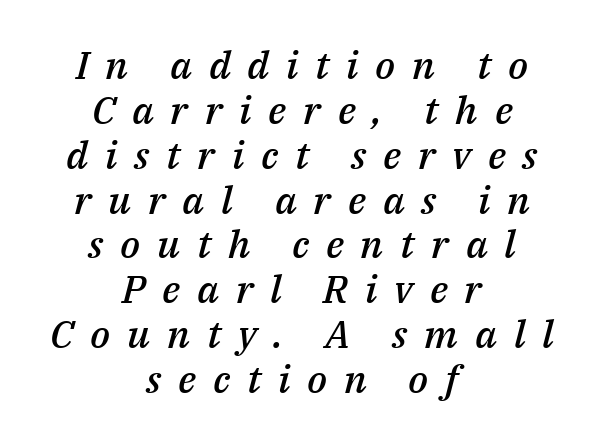
Here the designer chose a conventional face with non-uniform glyph widths. Decoration check: the copy has no underline. The whole block is typeset with a tilt. Centered paragraph, ragged on both sides. Reading down the column, the eye jumps only a short way to each next line.
